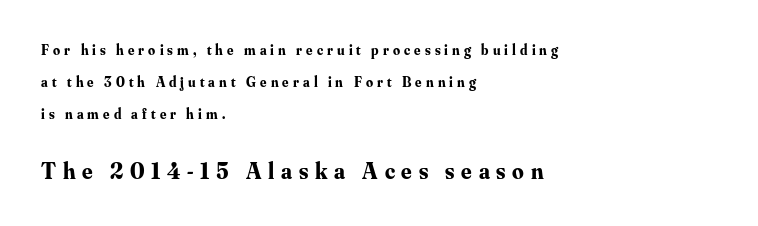
{"italic": "no", "bold": "yes", "underline": "no", "align": "left", "line_spacing": "loose", "line_spacing_ratio": 2.29, "letter_spacing": "wide", "letter_spacing_em": 0.29, "larger_block": "second", "size_ratio": 1.64, "glyph_px": 23}
